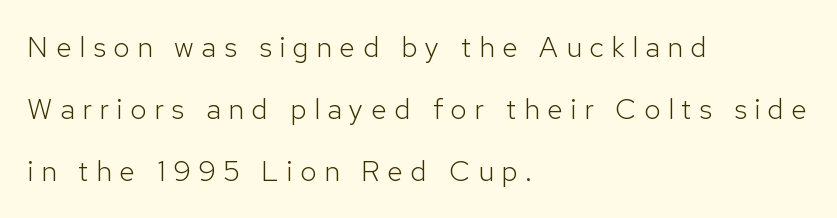
Line beginnings align vertically; line endings do not. Each letter keeps its own natural width here, so spacing adapts to shape. Check the space under the baseline: it is left empty. The vertical gap from one line to the next is large. No letter is thick-stroked: the sample isn't bold. These lines have a slow, spaced-out rhythm from letter to letter.
